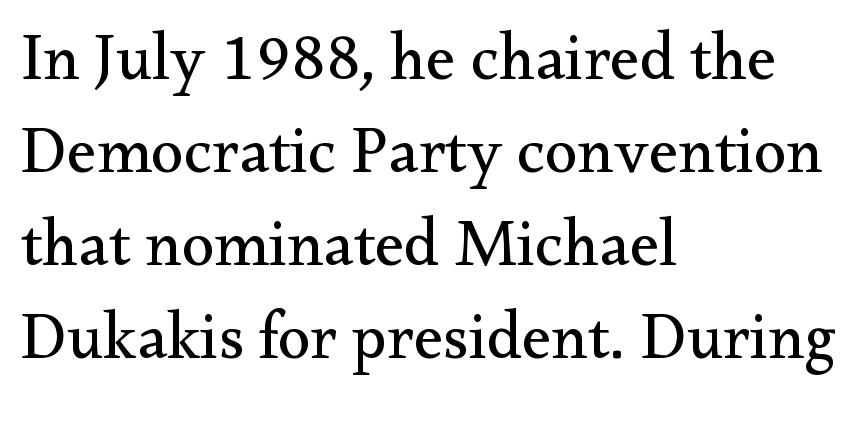
Bare-footed words on every line. The letters look calm and open, with moderate or lighter stems. Font category for this specimen: serif. The specimen reads as upright at a glance.
